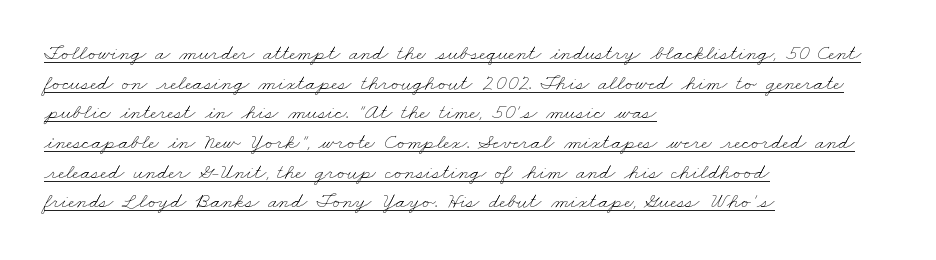
Underlined type. The rendering anchors every line to the left-hand side. Honestly, the letter spacing is just normal — you wouldn't notice it. The rendering uses a moderate line-height, typical for paragraphs. Is this a heavy cut? Hardly; it is regular or lighter.
